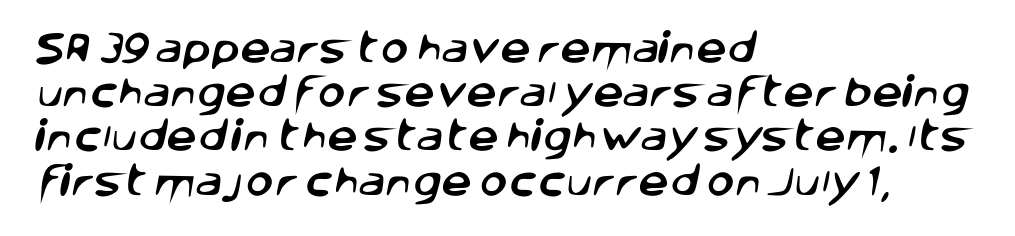
This block has exactly the height ordinary leading produces. Is this a fixed-width face? No — the glyphs have proportional, varying widths. These lines are composed in type without serifs. Honestly, the letter spacing is just normal — you wouldn't notice it. Horizontal alignment here is leftward, the default for most running prose.
